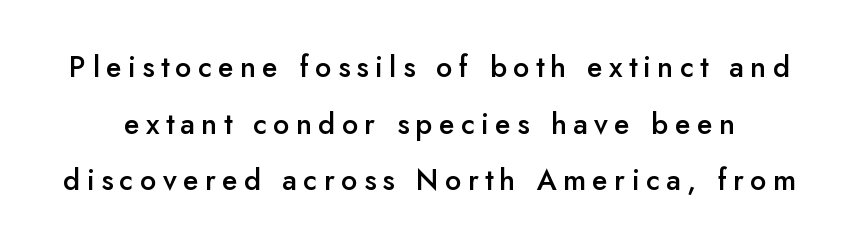
Q: Is the text bold? A: Semi-bold.
Q: Is the text italic (slanted)? A: No, it is upright.
Q: Is the typeface a serif or a sans-serif typeface? A: Sans-serif.
Q: Is the text underlined? A: No.
Q: Is the spacing between letters normal or unusually wide? A: Unusually wide.
Q: Is the spacing between lines tight, normal or loose? A: Loose.
Q: Width (condensed, normal, or wide)? A: Normal.
Q: Stroke contrast? A: Low.
Q: x-height? A: Small.
Q: Monospaced? A: No.
